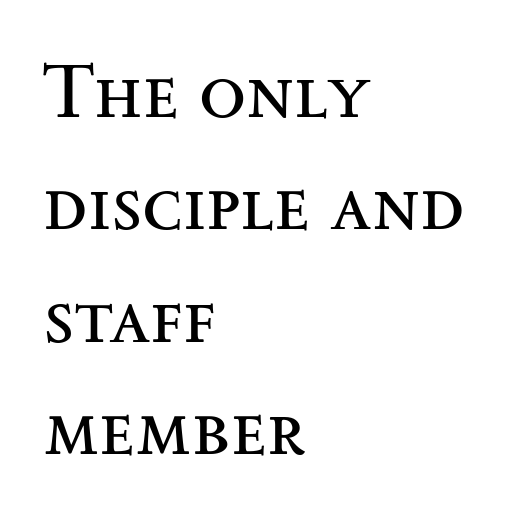
The image shows 77 px regular-weight, wide serif type, upright; set left-aligned, normal line spacing (1.46x), normal letter spacing, not underlined; medium stroke contrast and a small x-height.
